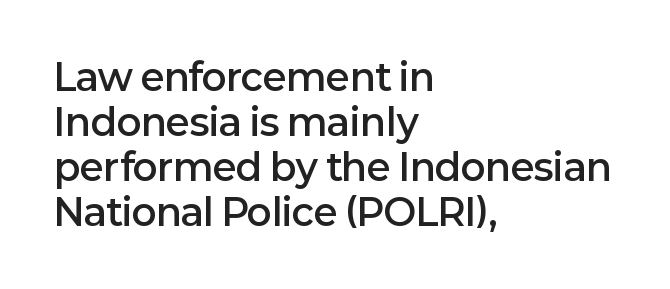
{"serif": "no", "italic": "no", "bold": "semi", "weight": "semibold", "width": "normal", "stroke_contrast": "low", "x_height": "medium", "monospaced": "no", "underline": "no", "align": "left", "line_spacing_ratio": 1.22, "letter_spacing": "normal", "letter_spacing_em": 0.0, "glyph_px": 37}
